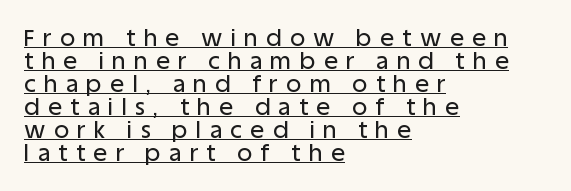
{"italic": "no", "underline": "yes", "align": "left", "line_spacing": "tight", "line_spacing_ratio": 1.0, "letter_spacing": "wide", "letter_spacing_em": 0.37, "glyph_px": 23}
